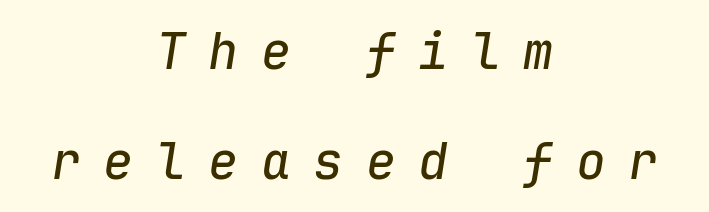
Unmarked baselines from the first word to the last. Line spacing here is loose. Spacing between characters has been opened up far beyond the box default. The passage is arranged like a title page — every line centered.
